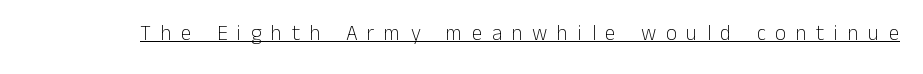
{"italic": "no", "bold": "no", "underline": "yes", "letter_spacing": "wide", "letter_spacing_em": 0.46, "glyph_px": 21}
